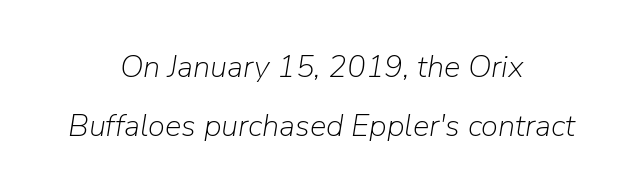
Q: Is the text bold? A: No.
Q: Is the text italic (slanted)? A: Yes, it leans right by about 9 degrees.
Q: Is the text underlined? A: No.
Q: How is the paragraph aligned? A: Centered.
Q: Is the spacing between letters normal or unusually wide? A: Normal.
Q: Width (condensed, normal, or wide)? A: Normal.
Q: Stroke contrast? A: Low.
Q: x-height? A: Medium.
Q: Monospaced? A: No.
